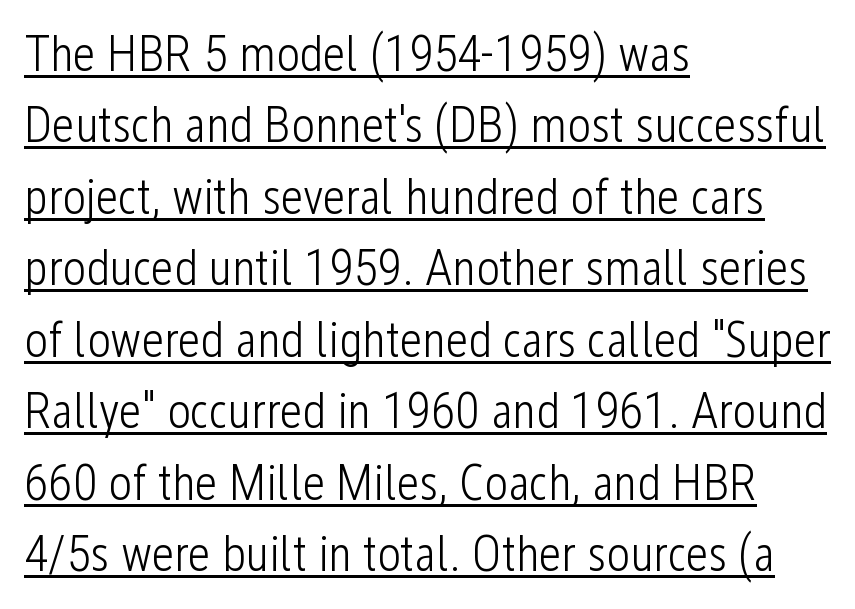
The image shows 50 px light, condensed sans-serif type, upright; set left-aligned, normal line spacing (1.43x), normal letter spacing, underlined; low stroke contrast and a medium x-height.
